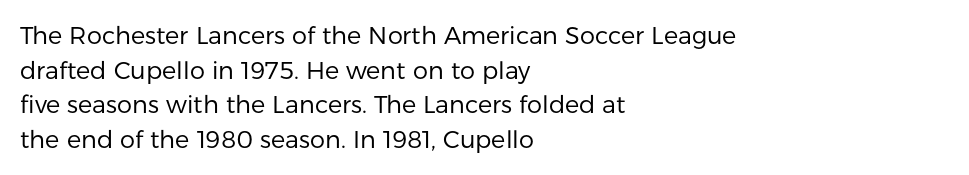
Q: Is the text bold? A: No.
Q: Is the text italic (slanted)? A: No, it is upright.
Q: Is the text underlined? A: No.
Q: How is the paragraph aligned? A: Left-aligned.
Q: Is the spacing between letters normal or unusually wide? A: Normal.
Q: Is the spacing between lines tight, normal or loose? A: Normal.
